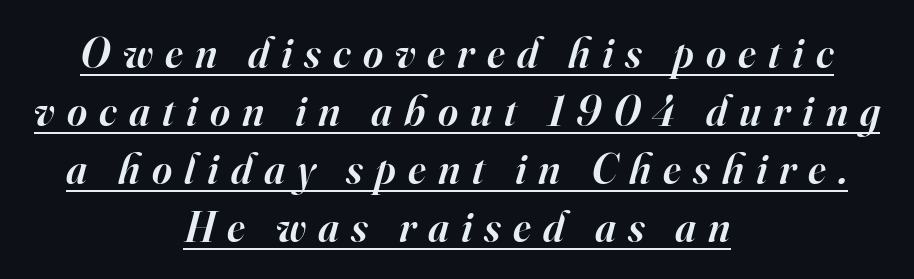
The letters carry serifs — small finishing strokes at the ends of their stems. Emphasis is given by a line drawn under the lettering. Casual observation: everything's sitting right in the middle. The passage shown is typed in a proportional face where columns would drift.
